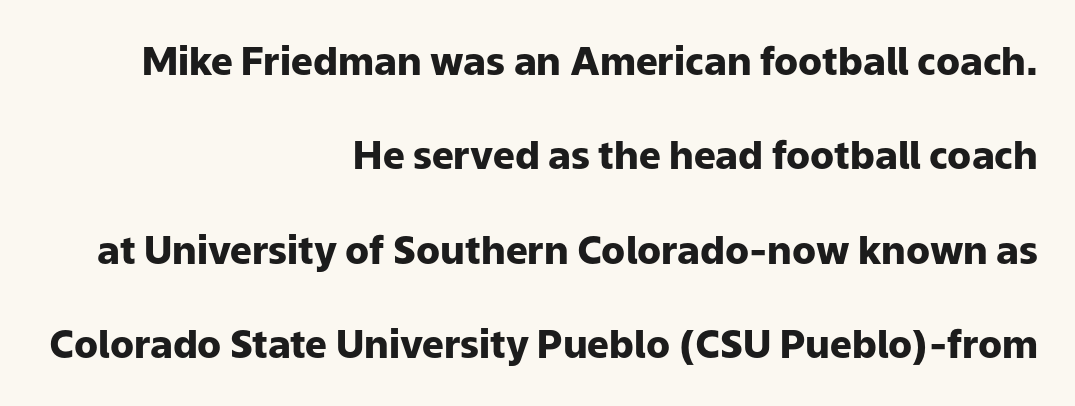
{"serif": "no", "italic": "no", "bold": "yes", "weight": "heavy", "width": "normal", "stroke_contrast": "low", "x_height": "medium", "monospaced": "no", "underline": "no", "align": "right", "line_spacing": "loose", "line_spacing_ratio": 2.42, "letter_spacing": "normal", "letter_spacing_em": 0.0, "glyph_px": 39}
